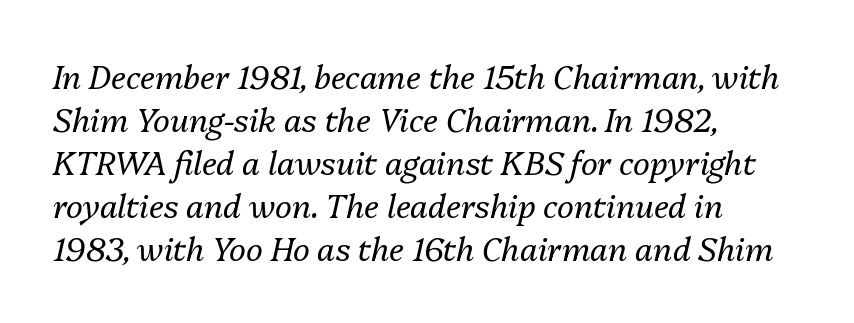
The image shows 32 px regular-weight type, italic (leaning right); set left-aligned, normal line spacing (1.34x), normal letter spacing, not underlined; medium stroke contrast and a medium x-height.
